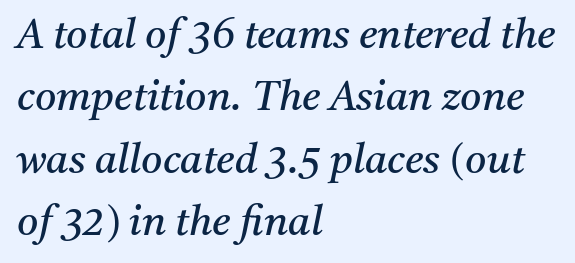
{"serif": "yes", "italic": "yes", "lean": "right", "slant_degrees": 11, "bold": "no", "weight": "regular", "width": "normal", "stroke_contrast": "medium", "x_height": "medium", "monospaced": "no", "underline": "no", "align": "left", "line_spacing": "normal", "line_spacing_ratio": 1.52, "letter_spacing": "normal", "letter_spacing_em": 0.0, "glyph_px": 41}
